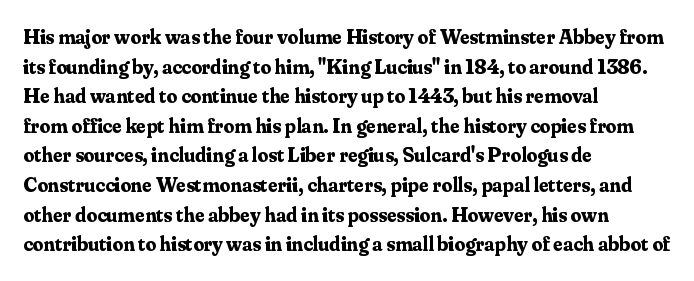
The vertical gap from one line to the next is medium. Beneath every word, the page is bare. Nothing unusual about the tracking: characters are spaced as the font intends. Its strokes are broad and dark, the hallmark of bold type. This sample uses an upright cut, with every glyph sitting square on the baseline. If you drew a ruler down the left edge, every line would touch it.
